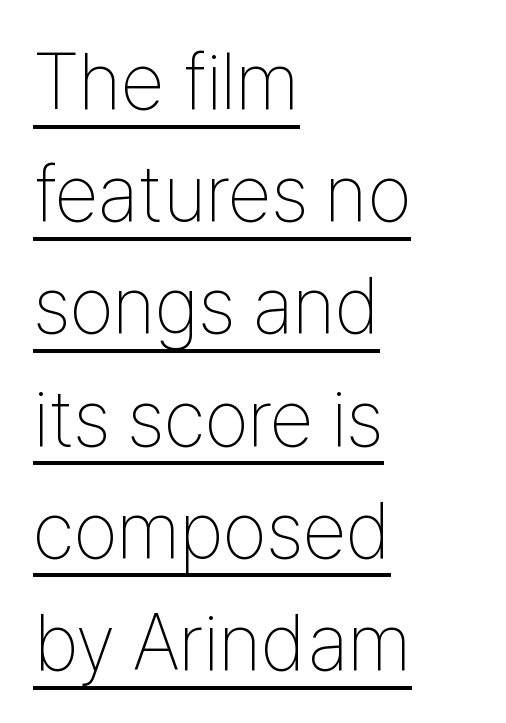
Q: Is the text bold? A: No.
Q: Is the text italic (slanted)? A: No, it is upright.
Q: Is the typeface a serif or a sans-serif typeface? A: Sans-serif.
Q: Is the text underlined? A: Yes.
Q: How is the paragraph aligned? A: Left-aligned.
Q: Is the spacing between letters normal or unusually wide? A: Normal.
Q: Is the spacing between lines tight, normal or loose? A: Normal.
Q: Width (condensed, normal, or wide)? A: Condensed.
Q: Stroke contrast? A: Low.
Q: x-height? A: Medium.
Q: Monospaced? A: No.
